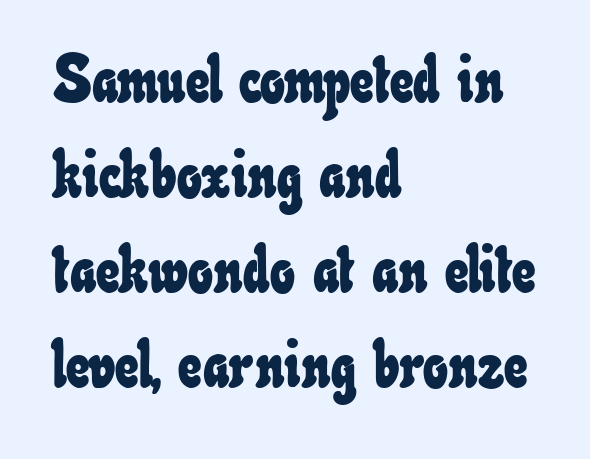
The face used here is proportionally spaced, like ordinary book or web type. The tracking reads as untouched default to a designer's eye. Students, observe: this is what conventionally led text looks like. Words float on clear page, feet unadorned. In CSS terms this would be text-align: left.
